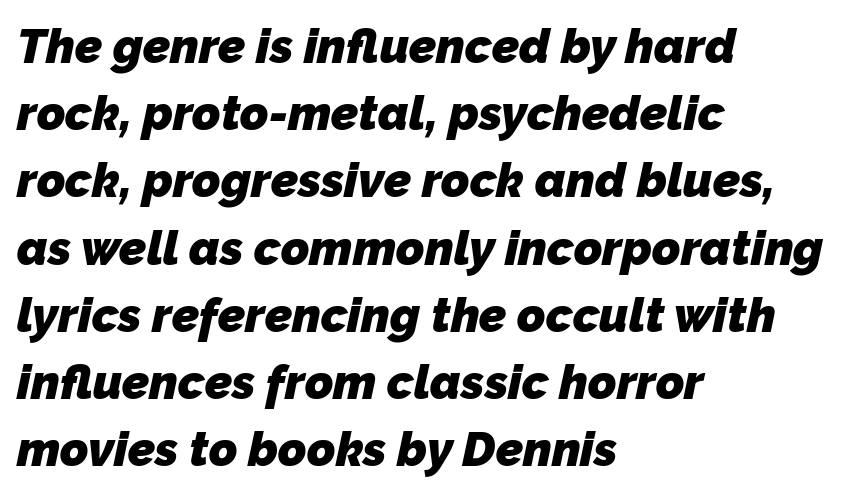
Q: Is the text bold? A: Yes.
Q: Is the typeface a serif or a sans-serif typeface? A: Sans-serif.
Q: Is the text underlined? A: No.
Q: How is the paragraph aligned? A: Left-aligned.
Q: Is the spacing between letters normal or unusually wide? A: Normal.
Q: Is the spacing between lines tight, normal or loose? A: Normal.
Q: Width (condensed, normal, or wide)? A: Normal.
Q: Stroke contrast? A: Low.
Q: x-height? A: Medium.
Q: Monospaced? A: No.
